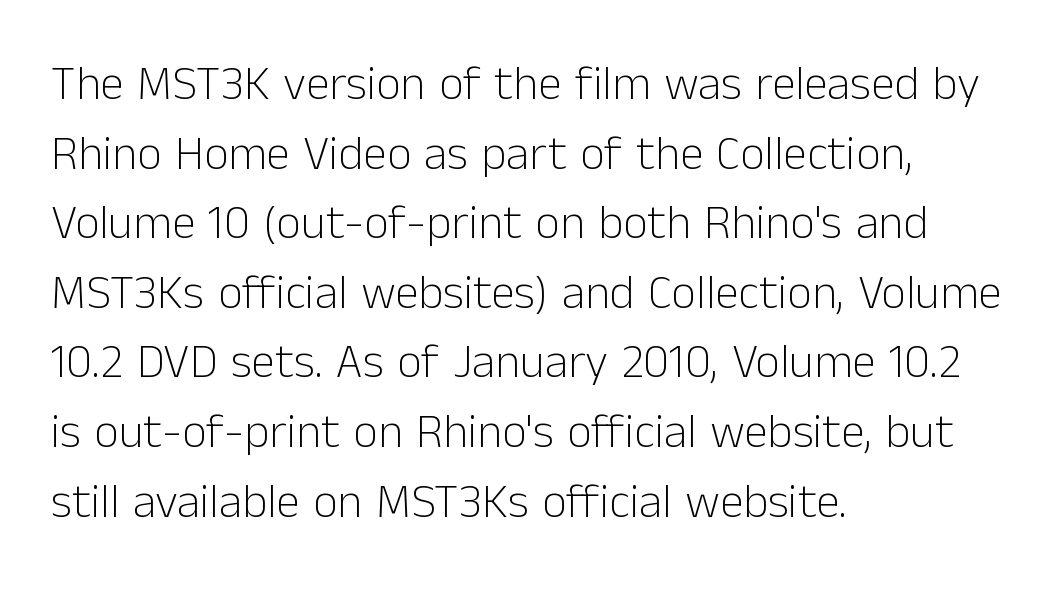
{"serif": "no", "italic": "no", "bold": "no", "weight": "light", "width": "normal", "stroke_contrast": "low", "x_height": "medium", "monospaced": "no", "underline": "no", "align": "left", "line_spacing": "normal", "line_spacing_ratio": 1.45, "letter_spacing": "normal", "letter_spacing_em": 0.0, "glyph_px": 48}
